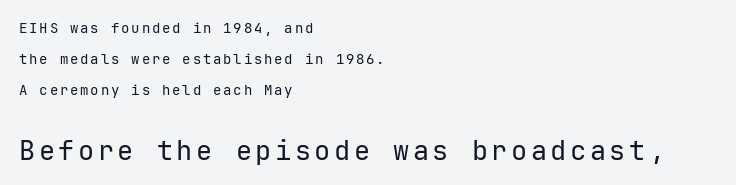
{"italic": "no", "bold": "no", "underline": "no", "align": "left", "line_spacing": "loose", "line_spacing_ratio": 2.22, "larger_block": "second", "size_ratio": 1.93, "glyph_px": 27}
